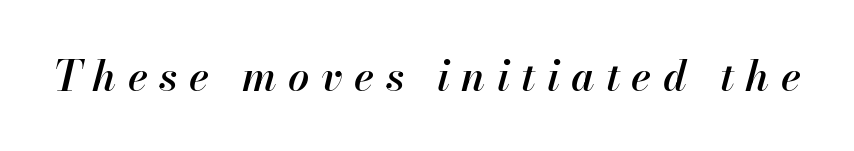
The gaps between neighbouring characters are conspicuously large. Decoration check: the copy has no underline. Characters are canted at an angle relative to the baseline's perpendicular. Varying glyph widths throughout — classic text-font behaviour. I'd describe the lettering as semibold — firm but not a full bold.
